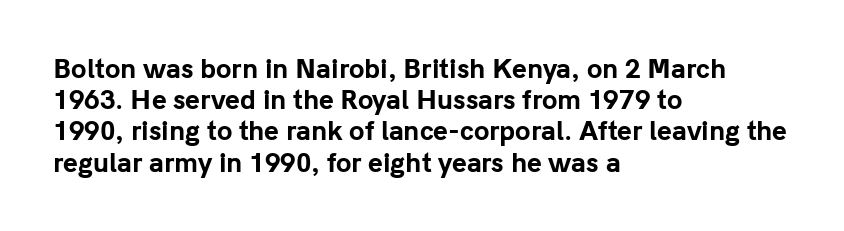
Caption: standard tracking, unaltered. Weight: bold. Line beginnings align vertically; line endings do not. The type sits square on the baseline with zero lean.
